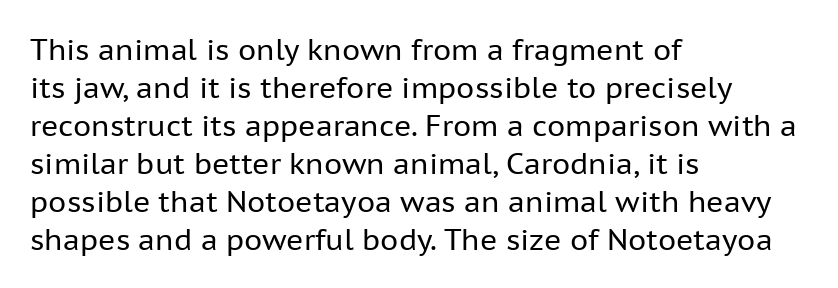
{"serif": "no", "italic": "no", "bold": "no", "weight": "regular", "width": "normal", "stroke_contrast": "low", "x_height": "medium", "monospaced": "no", "underline": "no", "align": "left", "line_spacing": "normal", "line_spacing_ratio": 1.31, "letter_spacing": "normal", "letter_spacing_em": 0.0, "glyph_px": 29}
